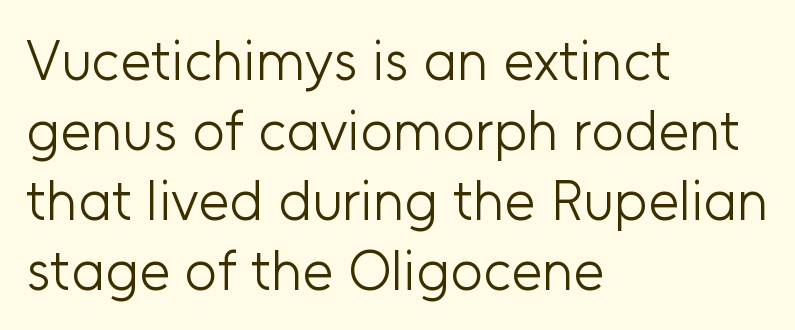
The line-height multiplier appears to be the usual default. The type sits square on the baseline with zero lean. The text was rendered using a sans face with plain stroke endings. Anything drawn beneath the words? Only blank space.
